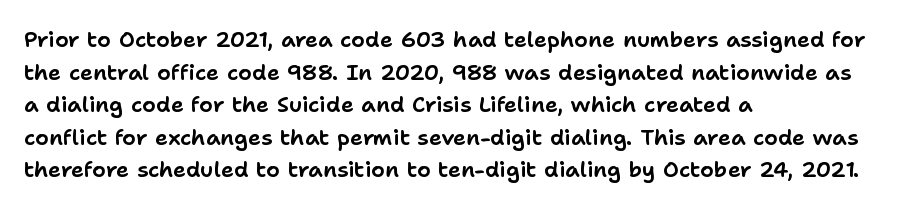
The image shows 22 px text type, upright; set left-aligned, normal line spacing (1.48x), normal letter spacing, not underlined.
